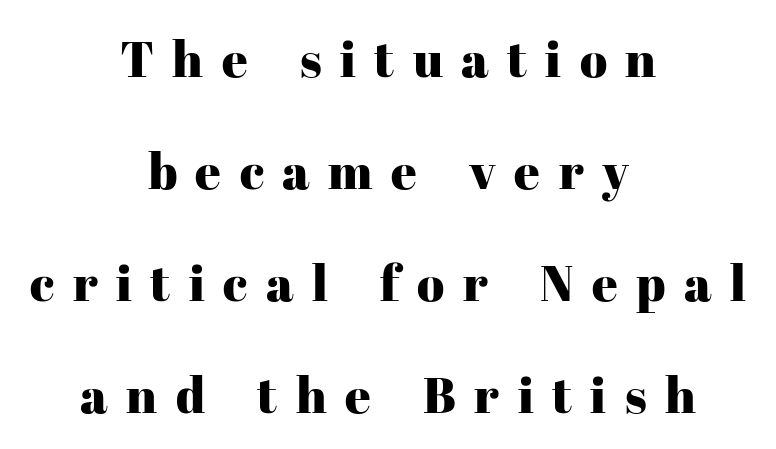
Q: Is the text italic (slanted)? A: No, it is upright.
Q: Is the typeface a serif or a sans-serif typeface? A: Serif.
Q: Is the text underlined? A: No.
Q: How is the paragraph aligned? A: Centered.
Q: Is the spacing between letters normal or unusually wide? A: Unusually wide.
Q: Is the spacing between lines tight, normal or loose? A: Loose.
Q: Width (condensed, normal, or wide)? A: Normal.
Q: Stroke contrast? A: High.
Q: x-height? A: Medium.
Q: Monospaced? A: No.
